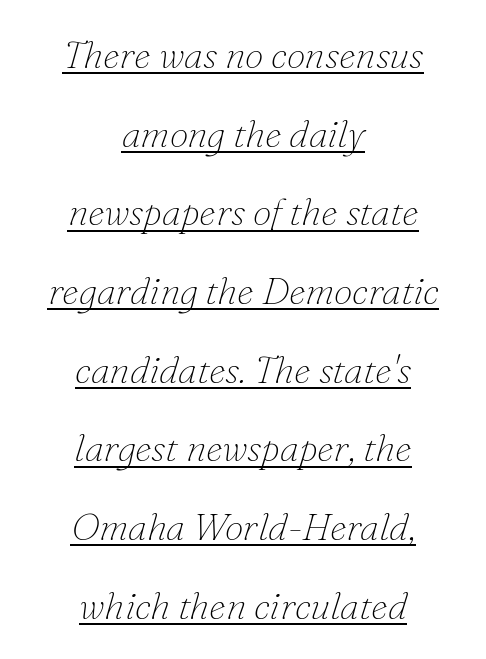
The image shows 38 px thin serif type, italic (leaning right); set centered, loose line spacing (2.07x), normal letter spacing, underlined; low stroke contrast and a small x-height.
